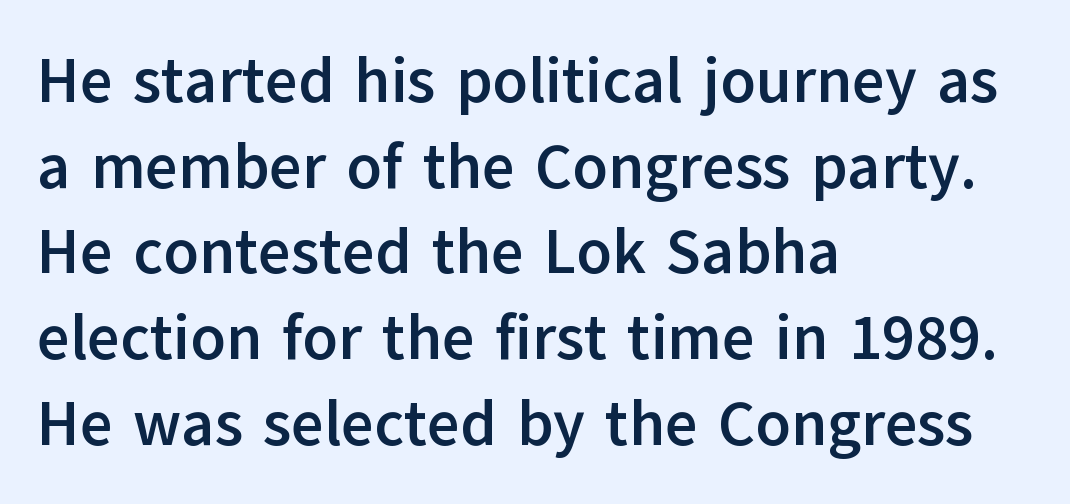
Q: Is the text bold? A: Yes.
Q: Is the text italic (slanted)? A: No, it is upright.
Q: Is the typeface a serif or a sans-serif typeface? A: Sans-serif.
Q: Is the text underlined? A: No.
Q: How is the paragraph aligned? A: Left-aligned.
Q: Is the spacing between letters normal or unusually wide? A: Normal.
Q: Is the spacing between lines tight, normal or loose? A: Normal.
Q: Width (condensed, normal, or wide)? A: Normal.
Q: Stroke contrast? A: Low.
Q: x-height? A: Medium.
Q: Monospaced? A: No.
